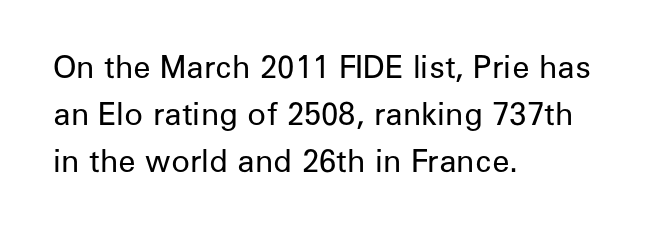
The face looks like a standard text weight, possibly lighter. The text block is weighted toward the left margin, trailing off unevenly rightward. Quick note: interline space is typical. The letters advance in unequal steps, a hallmark of proportional type.
